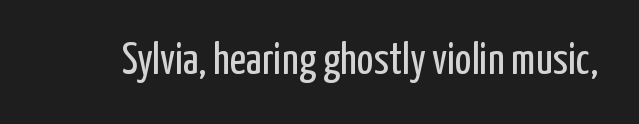
{"serif": "no", "italic": "no", "bold": "no", "weight": "regular", "width": "condensed", "stroke_contrast": "low", "x_height": "medium", "monospaced": "no", "underline": "no", "letter_spacing": "normal", "letter_spacing_em": 0.0, "glyph_px": 44}
